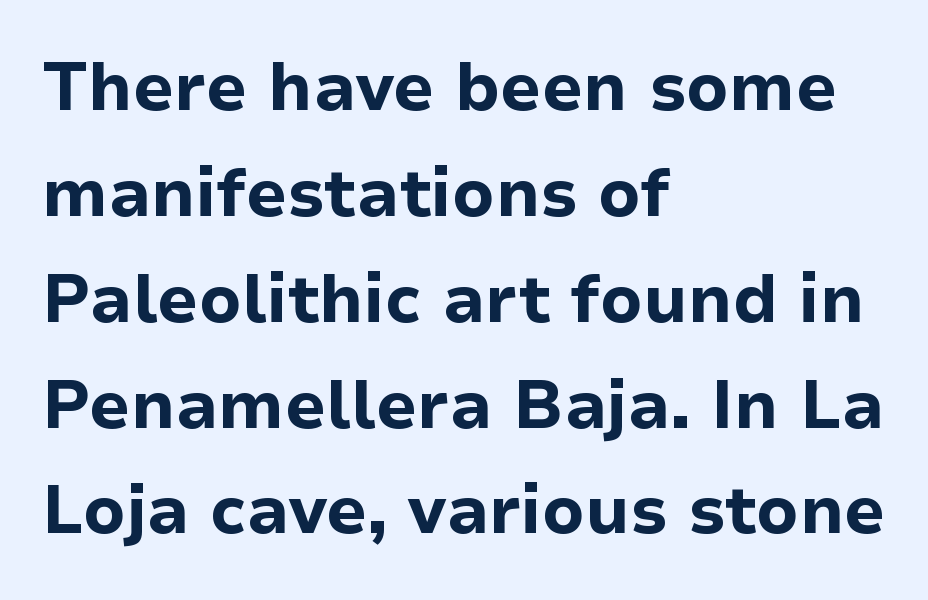
{"serif": "no", "italic": "no", "bold": "yes", "weight": "bold", "width": "normal", "stroke_contrast": "low", "x_height": "medium", "monospaced": "no", "underline": "no", "align": "left", "line_spacing": "normal", "line_spacing_ratio": 1.58, "letter_spacing": "normal", "letter_spacing_em": 0.0, "glyph_px": 67}
